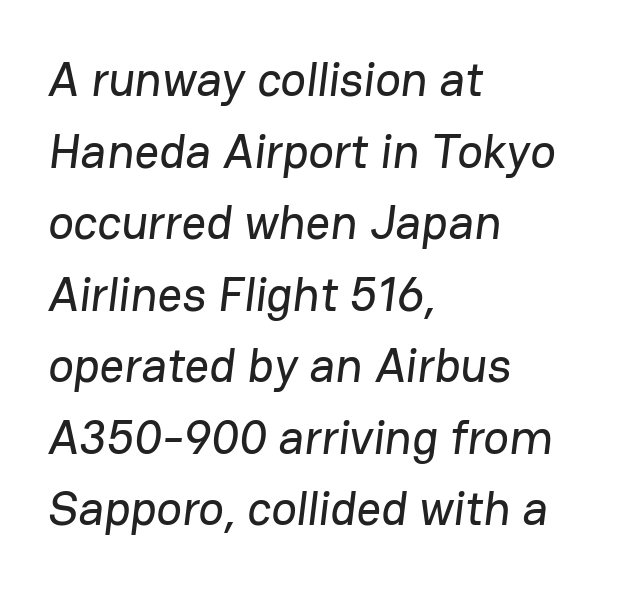
Inter-character spacing is left at the font's built-in metrics. Nope, no serifs anywhere on these letters. The foot of each line stays bare and open. Casual observation: everything's shoved over to the left.
